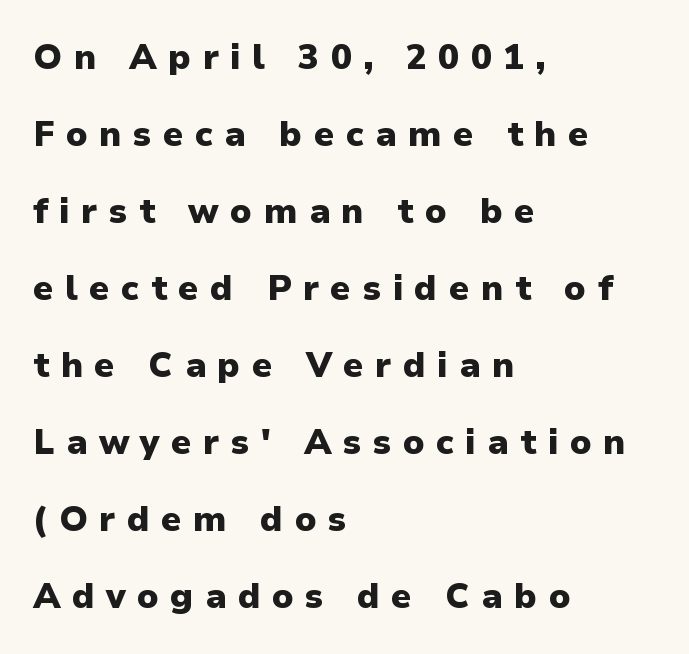
{"serif": "no", "italic": "no", "bold": "yes", "weight": "heavy", "width": "normal", "stroke_contrast": "low", "x_height": "medium", "monospaced": "no", "underline": "no", "align": "left", "line_spacing": "loose", "line_spacing_ratio": 2.2, "letter_spacing": "wide", "letter_spacing_em": 0.32, "glyph_px": 35}
